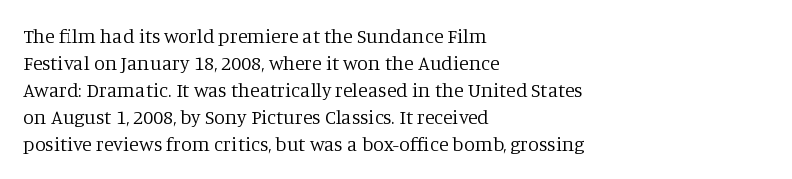
This sample uses an upright cut, with every glyph sitting square on the baseline. Reading down the column, the eye jumps a familiar distance to each next line. The horizontal fit of the characters is conventional and even. This is not heavy type; no bold has been used.
